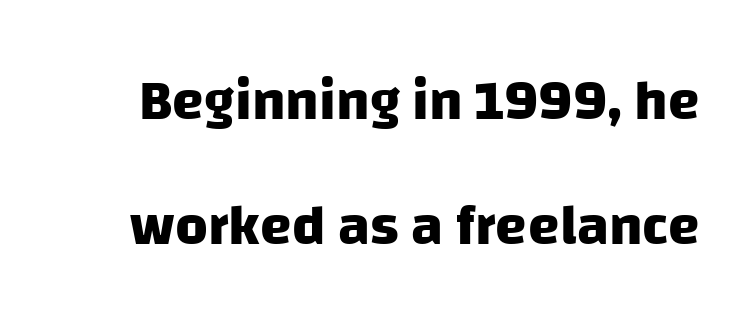
Q: Is the text bold? A: Yes.
Q: Is the typeface a serif or a sans-serif typeface? A: Sans-serif.
Q: Is the text underlined? A: No.
Q: Is the spacing between letters normal or unusually wide? A: Normal.
Q: Is the spacing between lines tight, normal or loose? A: Loose.
Q: Width (condensed, normal, or wide)? A: Normal.
Q: Stroke contrast? A: Low.
Q: x-height? A: Large.
Q: Monospaced? A: No.
